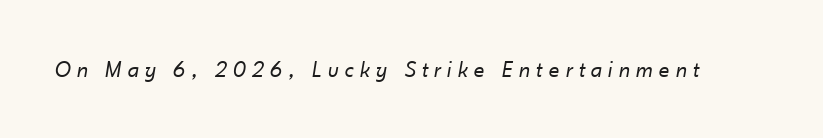
Q: Is the text bold? A: No.
Q: Is the text italic (slanted)? A: Yes, it leans right by about 10 degrees.
Q: Is the text underlined? A: No.
Q: Is the spacing between letters normal or unusually wide? A: Unusually wide.
